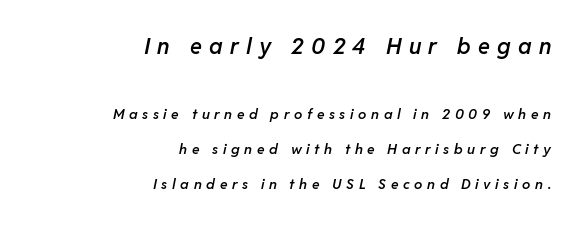
Italic? Definitely — the glyphs are oblique. Each line ends at the same right margin while the left side varies. Underlining? Definitely not there. Its strokes are somewhat broadened, the hallmark of semibold type. A typesetter would call this leading open, well beyond the default. Short note: letters widely spaced.
